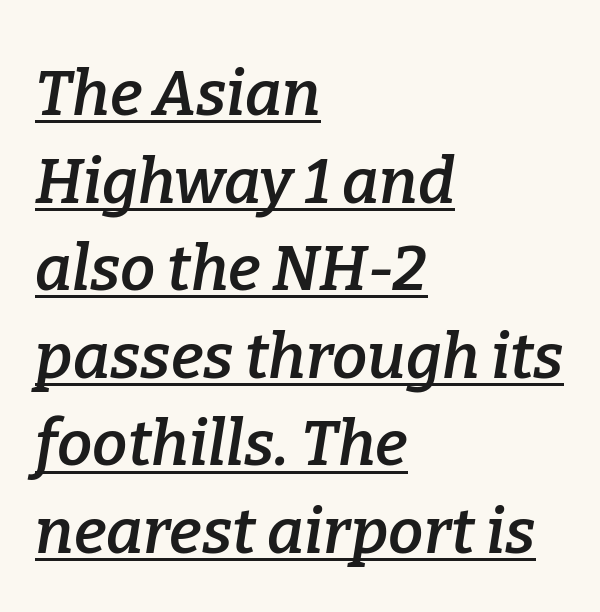
How heavy is the stroke? Medium-heavy — a semibold, shy of bold. Underline: present. The leading is moderate, giving the passage an even texture. Little horizontal feet cap the strokes, marking this as serif type.
